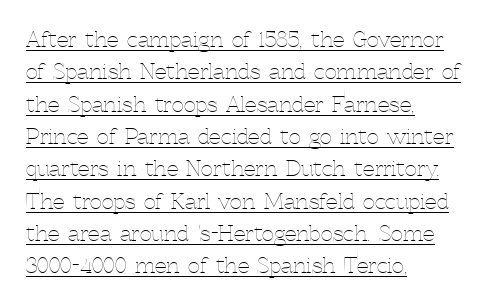
Q: Is the text bold? A: No.
Q: Is the text italic (slanted)? A: No, it is upright.
Q: Is the text underlined? A: Yes.
Q: How is the paragraph aligned? A: Left-aligned.
Q: Is the spacing between letters normal or unusually wide? A: Normal.
Q: Is the spacing between lines tight, normal or loose? A: Normal.
